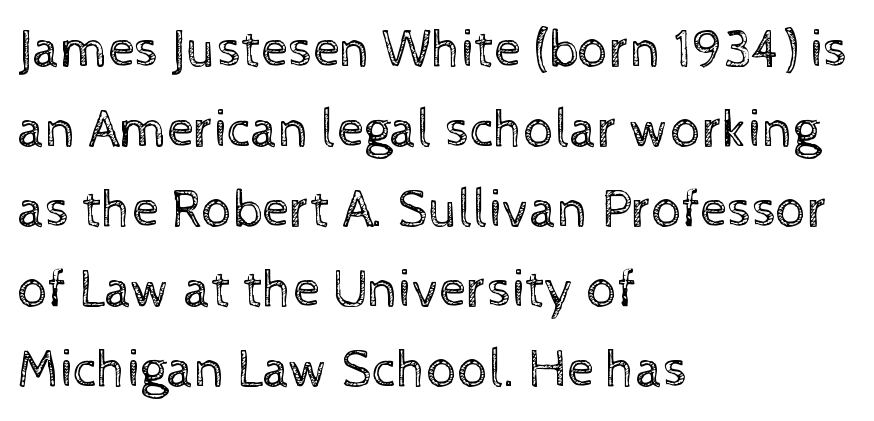
Casual observation: everything's shoved over to the left. These lines keep a tight, regular rhythm from letter to letter. Vertical stems look standard width or narrower in stroke. This sample uses an upright cut, with every glyph sitting square on the baseline. Do the characters align in a grid? No, the font is proportional. Compared with typical paragraphs, the rows here are spaced about the same.
